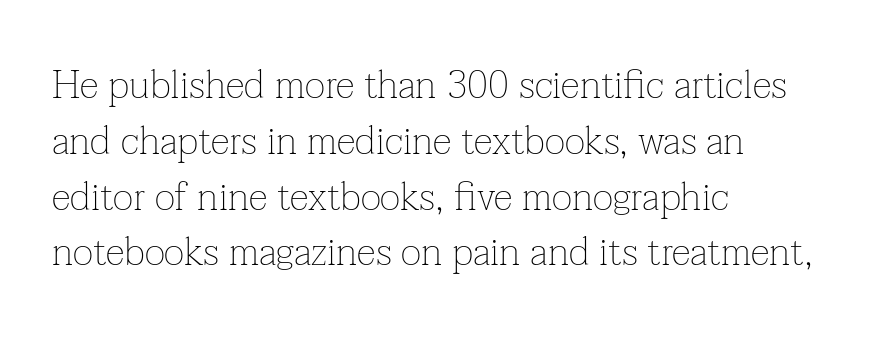
Q: Is the text bold? A: No.
Q: Is the text italic (slanted)? A: No, it is upright.
Q: Is the typeface a serif or a sans-serif typeface? A: Serif.
Q: Is the text underlined? A: No.
Q: How is the paragraph aligned? A: Left-aligned.
Q: Is the spacing between letters normal or unusually wide? A: Normal.
Q: Is the spacing between lines tight, normal or loose? A: Normal.
Q: Width (condensed, normal, or wide)? A: Normal.
Q: Stroke contrast? A: Low.
Q: x-height? A: Medium.
Q: Monospaced? A: No.
